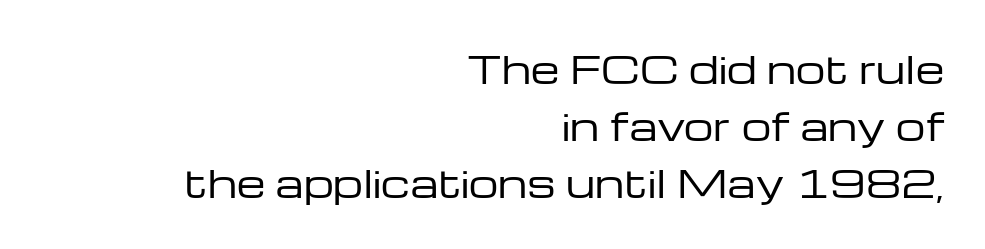
Regarding leading, the lines here are spaced in the standard way. These lines are composed in type without serifs. Do the characters align in a grid? No, the font is proportional. Observe the ordinary spacing: letters are neighbours, not strangers. Decoration check: the copy has no underline.
